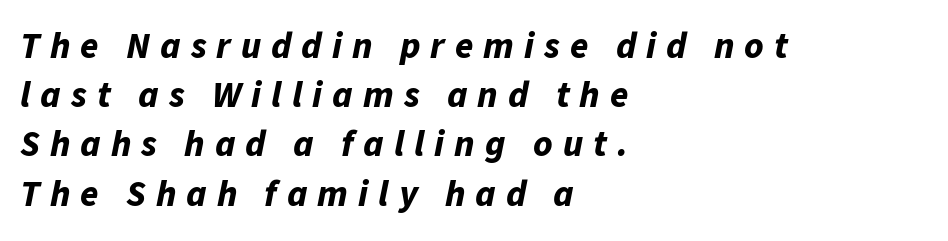
Just letters on the line, the space beneath them empty. Strong, thick strokes mark this as bold type. Is this a fixed-width face? No — the glyphs have proportional, varying widths. In terms of leading, this rendering sits right in the middle.
